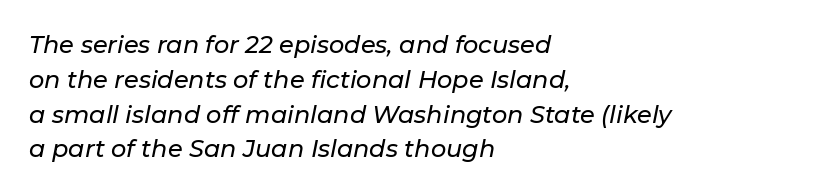
When letters slant like this, we call the style italic. Every row of glyphs begins at an identical x-position on the left. Is there much room between lines? A standard amount, neither cramped nor airy. Inter-character spacing is left at the font's built-in metrics. A clean baseline with only descenders dipping below it.
